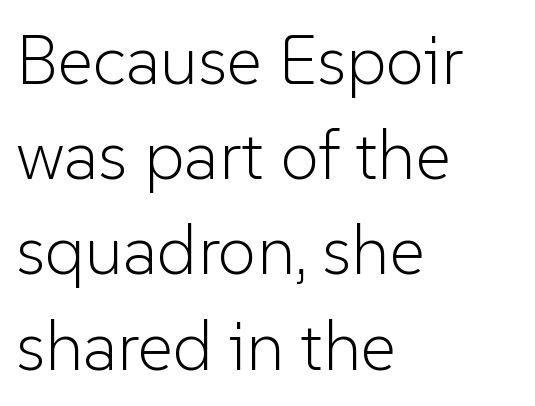
The image shows 69 px light sans-serif type, upright; set left-aligned, normal line spacing (1.38x), normal letter spacing, not underlined; low stroke contrast and a medium x-height.
